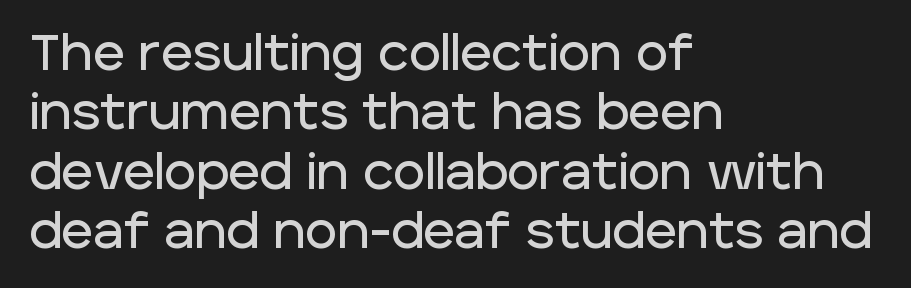
Short note: letters normally spaced. Every stem runs plumb, perpendicular to the baseline. This sample is left-justified, so line endings fall wherever the words run out. The space beneath each line is pristine and unruled. The glyphs in this specimen are sans serif.
